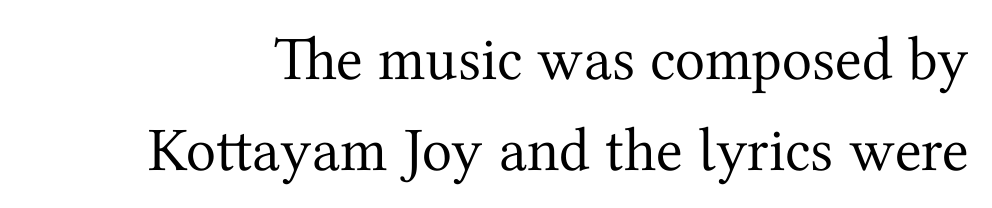
Q: Is the text bold? A: No.
Q: Is the text italic (slanted)? A: No, it is upright.
Q: Is the typeface a serif or a sans-serif typeface? A: Serif.
Q: Is the text underlined? A: No.
Q: Is the spacing between letters normal or unusually wide? A: Normal.
Q: Is the spacing between lines tight, normal or loose? A: Normal.
Q: Width (condensed, normal, or wide)? A: Normal.
Q: Stroke contrast? A: Medium.
Q: x-height? A: Medium.
Q: Monospaced? A: No.
